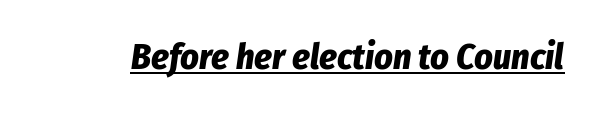
The specimen reads as italic at a glance. Notice how a bar underscores the lettering throughout. Plenty of ink on the page — the face is bold. These lines keep a tight, regular rhythm from letter to letter. Spacing verdict: proportional, widths tailored to each character.
